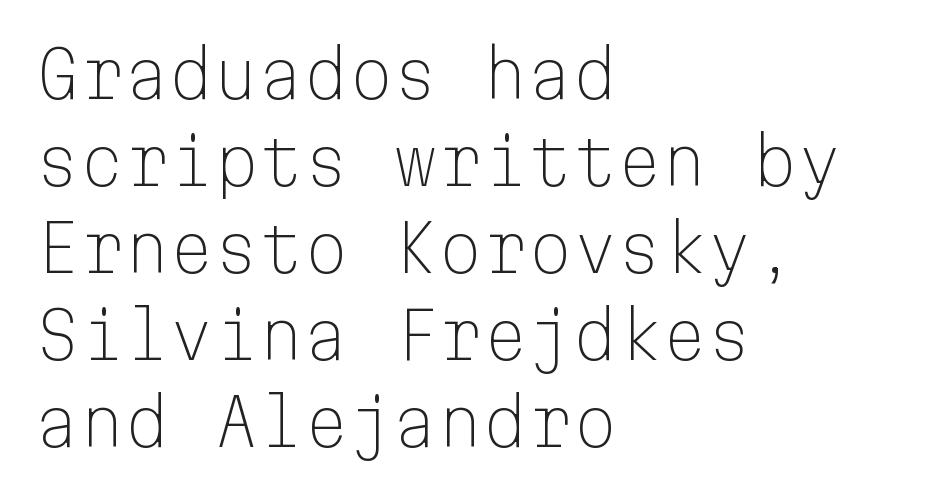
{"serif": "no", "italic": "no", "bold": "no", "weight": "light", "width": "normal", "stroke_contrast": "low", "x_height": "medium", "monospaced": "yes", "underline": "no", "align": "left", "line_spacing": "normal", "line_spacing_ratio": 1.36, "letter_spacing": "normal", "letter_spacing_em": 0.0, "glyph_px": 64}
